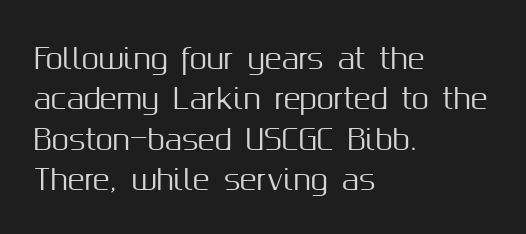
The image shows 28 px sans-serif type, upright; set left-aligned, normal line spacing (1.44x), normal letter spacing, not underlined; medium stroke contrast and a medium x-height.
